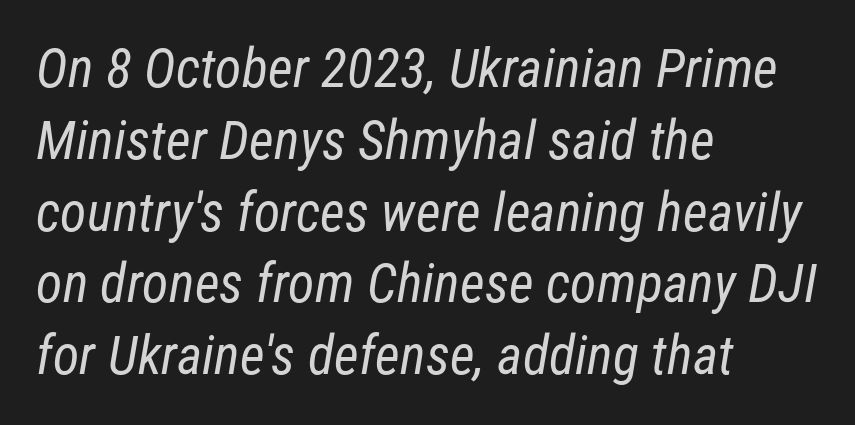
Q: Is the text bold? A: No.
Q: Is the typeface a serif or a sans-serif typeface? A: Sans-serif.
Q: Is the text underlined? A: No.
Q: How is the paragraph aligned? A: Left-aligned.
Q: Is the spacing between letters normal or unusually wide? A: Normal.
Q: Is the spacing between lines tight, normal or loose? A: Normal.
Q: Width (condensed, normal, or wide)? A: Condensed.
Q: Stroke contrast? A: Low.
Q: x-height? A: Medium.
Q: Monospaced? A: No.
